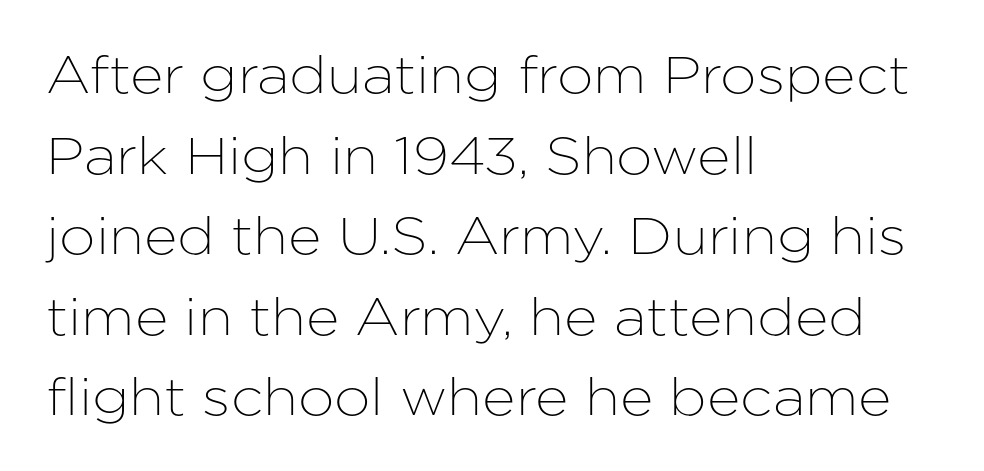
Q: Is the text italic (slanted)? A: No, it is upright.
Q: Is the typeface a serif or a sans-serif typeface? A: Sans-serif.
Q: Is the text underlined? A: No.
Q: How is the paragraph aligned? A: Left-aligned.
Q: Is the spacing between letters normal or unusually wide? A: Normal.
Q: Is the spacing between lines tight, normal or loose? A: Normal.
Q: Width (condensed, normal, or wide)? A: Normal.
Q: Stroke contrast? A: Low.
Q: x-height? A: Medium.
Q: Monospaced? A: No.
